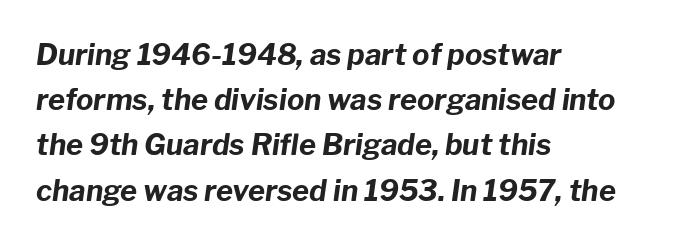
Do the characters align in a grid? No, the font is proportional. Visually the block forms a straight wall on the left and a jagged coastline on the right. Typesetter's note: full bold, strokes at maximum text heaviness. Glance below the letters and you will spot only blank space. These lines were composed using italics. The rendering uses a moderate line-height, typical for paragraphs.
